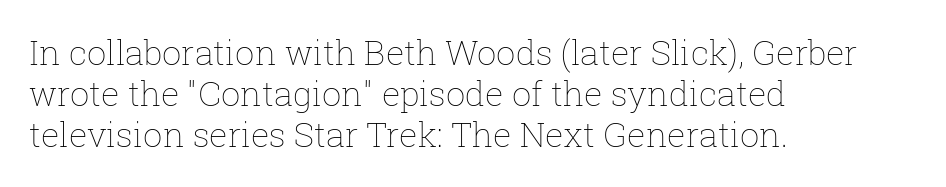
A quiet, ordinary-to-light weight characterises the typeface. The face used here is rendered with its standard letterfit. This sample is left-justified, so line endings fall wherever the words run out. No italicization has been applied; the sample stays upright.
